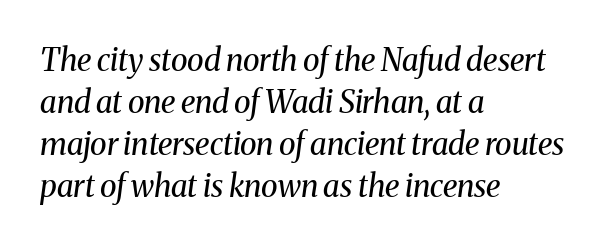
The passage shown leans; its letterforms are oblique. Vertical stems look standard width or narrower in stroke. Note the varied advance widths — an 'i' is clearly narrower than an 'm'. Leading matches the norm, producing a regular column.
